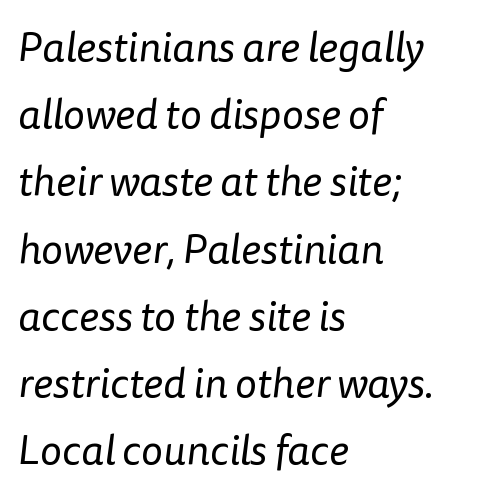
The image shows 42 px regular-weight sans-serif type; set left-aligned, normal line spacing (1.6x), normal letter spacing, not underlined; low stroke contrast and a medium x-height.
